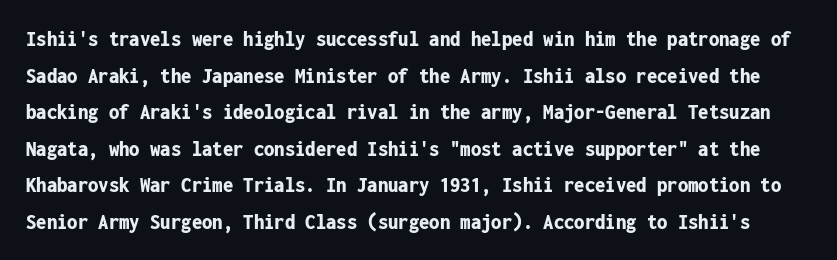
Honestly, the row spacing looks completely unremarkable. Decoration check: the copy has no underline. Posture: vertical. The sample has been set heavy, in full bold. Does extra space separate the letters? No, they use regular spacing.
